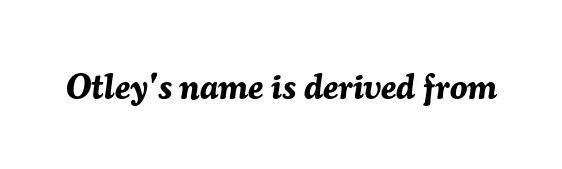
The image shows 35 px bold type, italic (leaning right); set normal letter spacing, not underlined; medium stroke contrast and a medium x-height.
